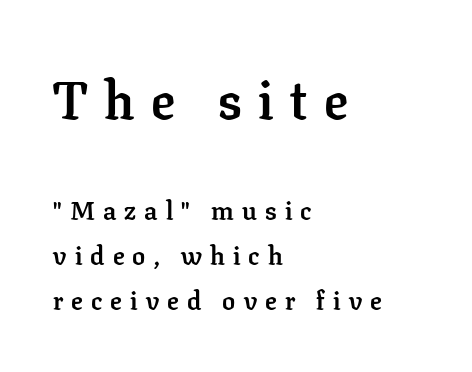
The image shows 53 px semibold serif type, upright; set left-aligned, line spacing 1.73x, unusually wide letter spacing (+0.31 em), not underlined; the first (top) block is 2.04x larger; low stroke contrast and a medium x-height.
